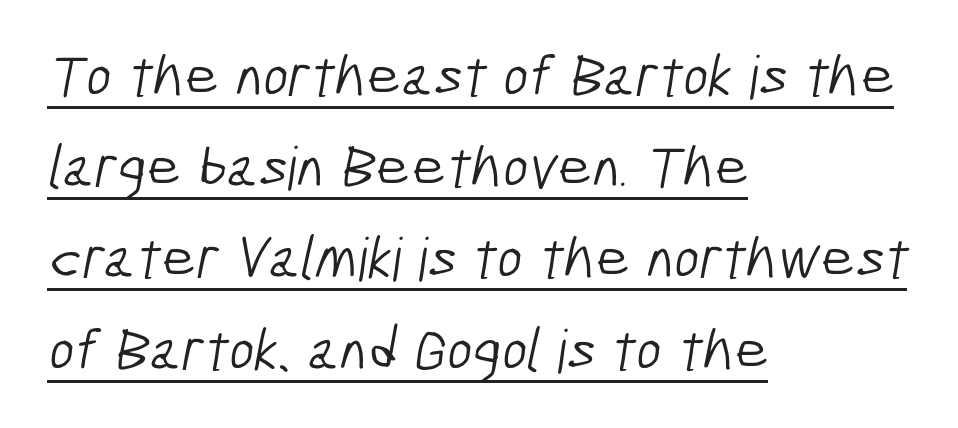
{"serif": "no", "bold": "no", "weight": "light", "width": "condensed", "stroke_contrast": "low", "x_height": "medium", "monospaced": "no", "underline": "yes", "align": "left", "line_spacing": "normal", "line_spacing_ratio": 1.52, "letter_spacing": "normal", "letter_spacing_em": 0.0, "glyph_px": 60}
